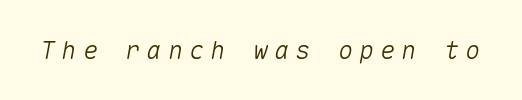
Underlining? Definitely not there. The horizontal fit of the characters is loose and conspicuously gappy. Every character sits at an angle, as italics do.
